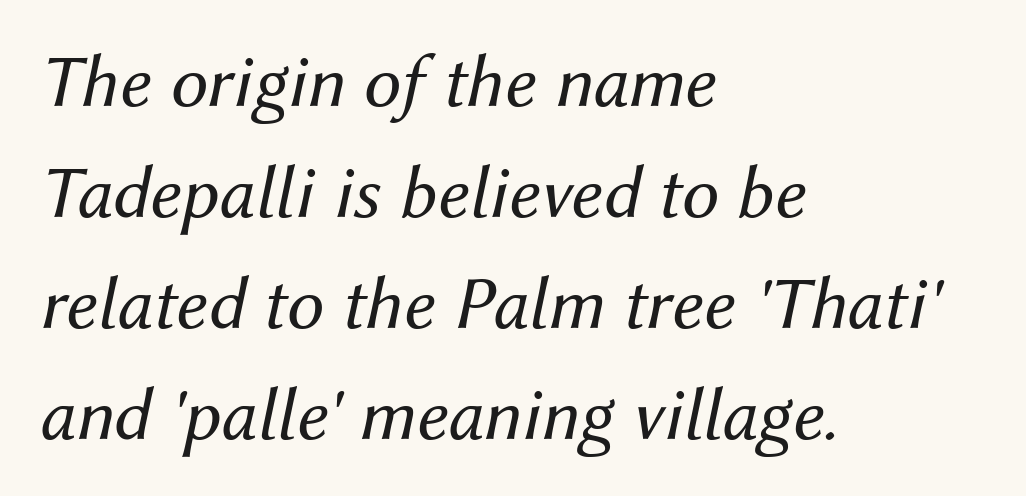
The image shows 75 px regular-weight type, italic (leaning right); set left-aligned, normal line spacing (1.48x), normal letter spacing, not underlined; medium stroke contrast and a medium x-height.
